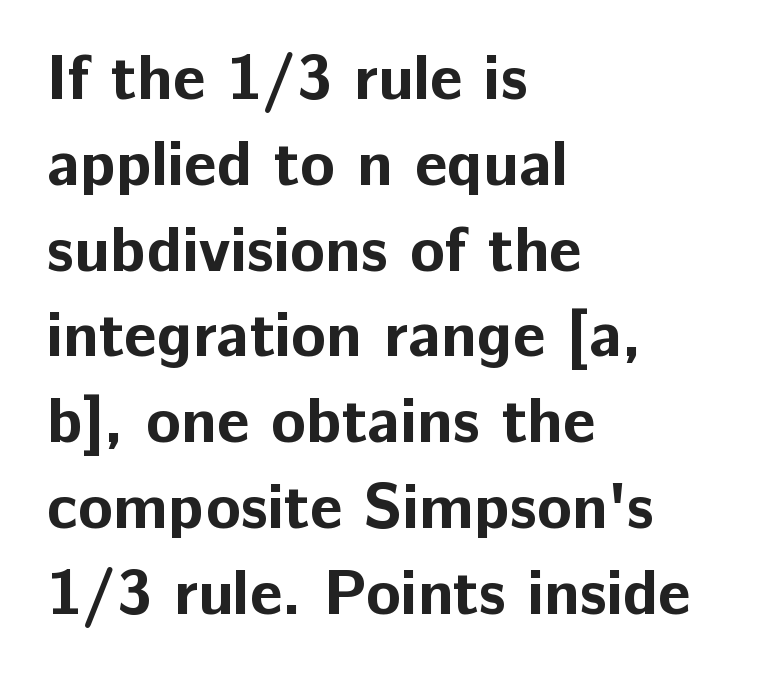
Q: Is the text bold? A: Yes.
Q: Is the text italic (slanted)? A: No, it is upright.
Q: Is the typeface a serif or a sans-serif typeface? A: Sans-serif.
Q: Is the text underlined? A: No.
Q: How is the paragraph aligned? A: Left-aligned.
Q: Is the spacing between letters normal or unusually wide? A: Normal.
Q: Is the spacing between lines tight, normal or loose? A: Normal.
Q: Width (condensed, normal, or wide)? A: Normal.
Q: Stroke contrast? A: Low.
Q: x-height? A: Medium.
Q: Monospaced? A: No.
